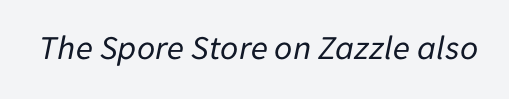
{"italic": "yes", "lean": "right", "slant_degrees": 11, "bold": "no", "weight": "regular", "width": "normal", "stroke_contrast": "low", "x_height": "medium", "monospaced": "no", "underline": "no", "letter_spacing": "normal", "letter_spacing_em": 0.0, "glyph_px": 35}
